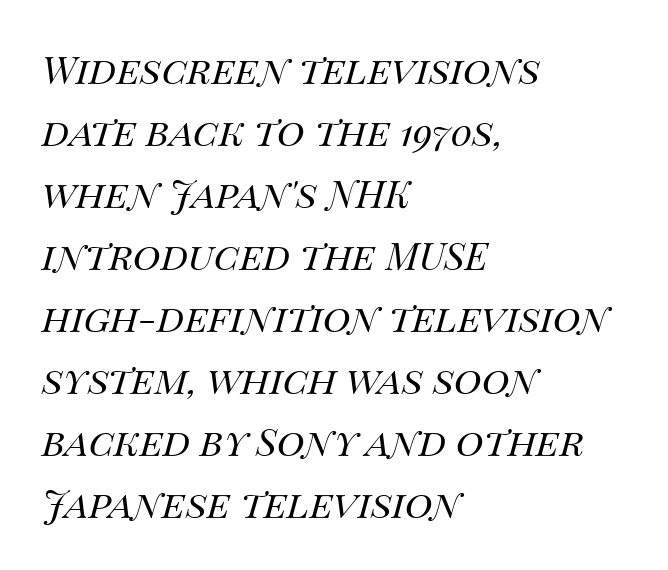
Spacing verdict: proportional, widths tailored to each character. Each word holds together tightly as a unit, with standard inter-letter gaps. The passage shown is not underscored anywhere. Layout note: lines flush left. Horizontal bands of white between lines are of average thickness. The text carries the slant typical of an italic or oblique font.
